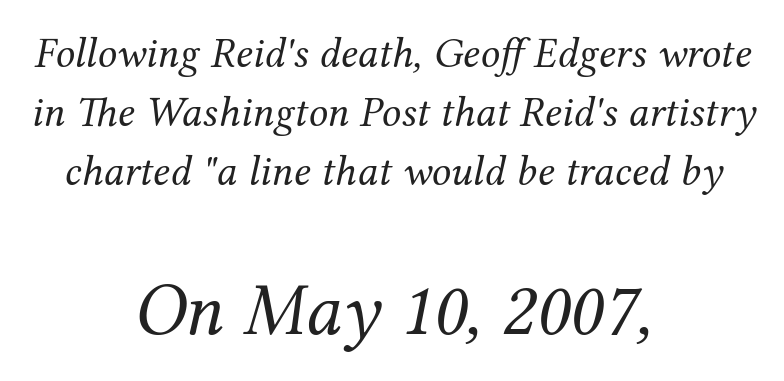
Q: Is the text bold? A: No.
Q: Is the text italic (slanted)? A: Yes, it leans right by about 12 degrees.
Q: Is the typeface a serif or a sans-serif typeface? A: Serif.
Q: Is the text underlined? A: No.
Q: How is the paragraph aligned? A: Centered.
Q: Is the spacing between letters normal or unusually wide? A: Normal.
Q: Is the spacing between lines tight, normal or loose? A: Normal.
Q: Which block of text is set in a larger size, the first (top) or the second (bottom)? A: The second (bottom) one.
Q: Width (condensed, normal, or wide)? A: Normal.
Q: Stroke contrast? A: Medium.
Q: x-height? A: Medium.
Q: Monospaced? A: No.
